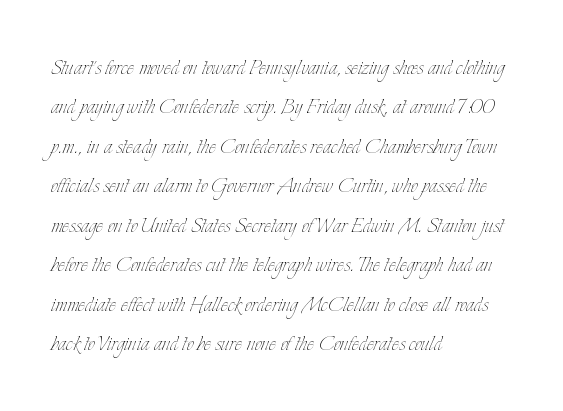
The image shows 27 px text type; set left-aligned, normal line spacing (1.46x), normal letter spacing, not underlined.
